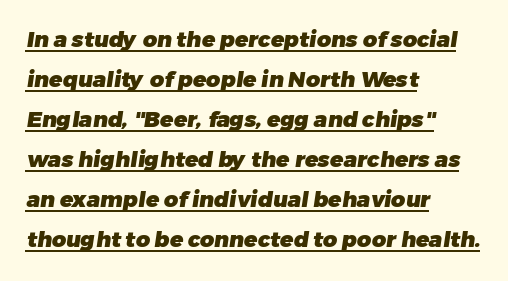
Q: Is the text bold? A: Yes.
Q: Is the text underlined? A: Yes.
Q: How is the paragraph aligned? A: Left-aligned.
Q: Is the spacing between letters normal or unusually wide? A: Normal.
